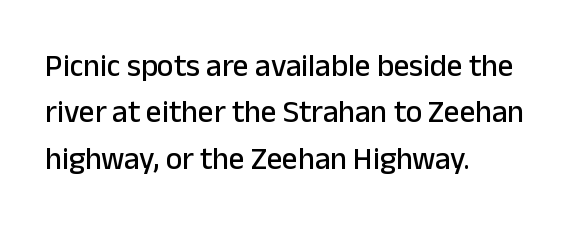
The image shows 31 px sans-serif type, upright; set left-aligned, normal line spacing (1.5x), normal letter spacing, not underlined; low stroke contrast and a medium x-height.
